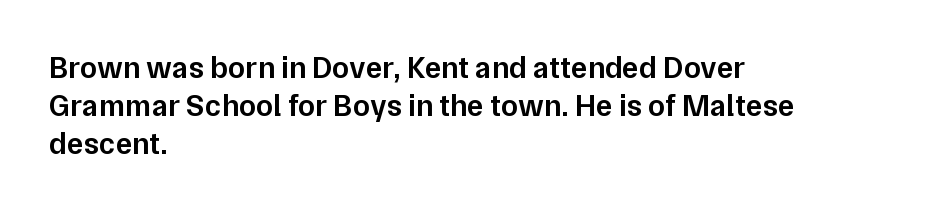
Q: Is the text bold? A: Semi-bold.
Q: Is the text italic (slanted)? A: No, it is upright.
Q: Is the typeface a serif or a sans-serif typeface? A: Sans-serif.
Q: Is the text underlined? A: No.
Q: How is the paragraph aligned? A: Left-aligned.
Q: Is the spacing between letters normal or unusually wide? A: Normal.
Q: Width (condensed, normal, or wide)? A: Normal.
Q: Stroke contrast? A: Low.
Q: x-height? A: Medium.
Q: Monospaced? A: No.
